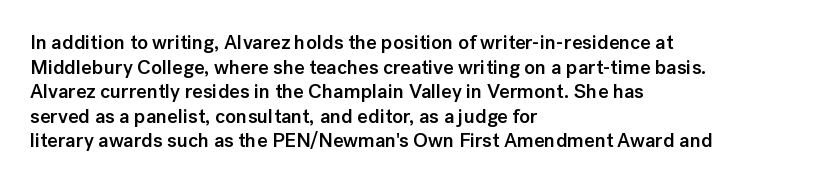
Q: Is the text bold? A: Semi-bold.
Q: Is the text italic (slanted)? A: No, it is upright.
Q: Is the text underlined? A: No.
Q: How is the paragraph aligned? A: Left-aligned.
Q: Is the spacing between letters normal or unusually wide? A: Normal.
